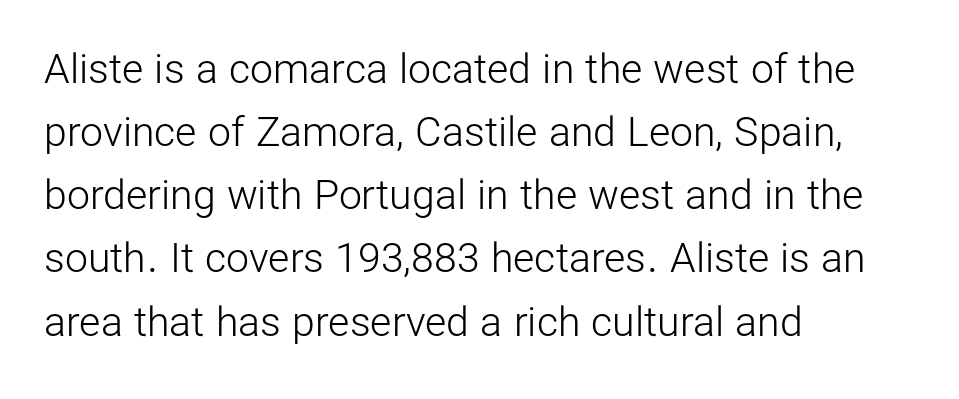
Q: Is the text bold? A: No.
Q: Is the text italic (slanted)? A: No, it is upright.
Q: Is the typeface a serif or a sans-serif typeface? A: Sans-serif.
Q: Is the text underlined? A: No.
Q: How is the paragraph aligned? A: Left-aligned.
Q: Is the spacing between letters normal or unusually wide? A: Normal.
Q: Is the spacing between lines tight, normal or loose? A: Normal.
Q: Width (condensed, normal, or wide)? A: Normal.
Q: Stroke contrast? A: Low.
Q: x-height? A: Medium.
Q: Monospaced? A: No.
